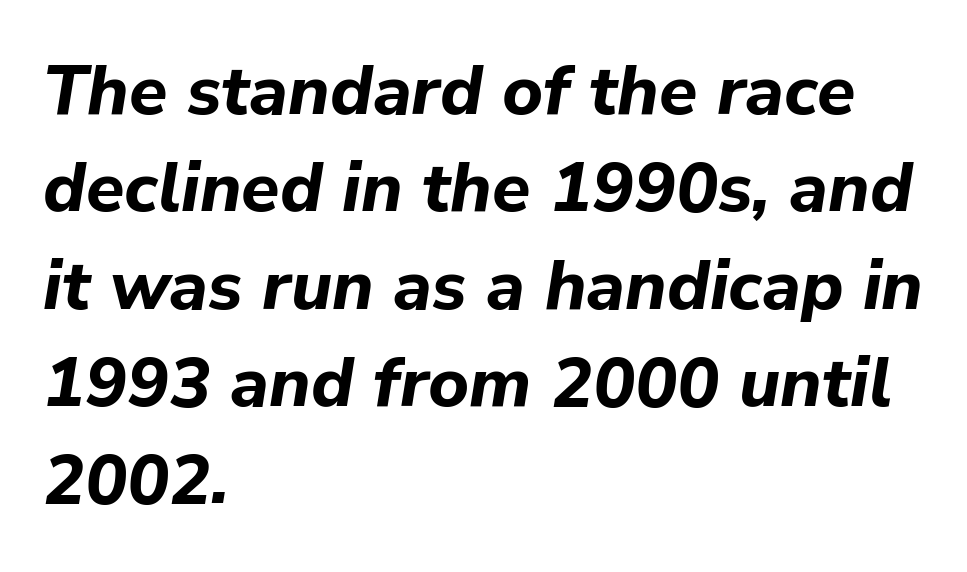
Q: Is the text bold? A: Yes.
Q: Is the text italic (slanted)? A: Yes, it leans right by about 9 degrees.
Q: Is the text underlined? A: No.
Q: How is the paragraph aligned? A: Left-aligned.
Q: Is the spacing between letters normal or unusually wide? A: Normal.
Q: Is the spacing between lines tight, normal or loose? A: Normal.
Q: Width (condensed, normal, or wide)? A: Normal.
Q: Stroke contrast? A: Low.
Q: x-height? A: Medium.
Q: Monospaced? A: No.
